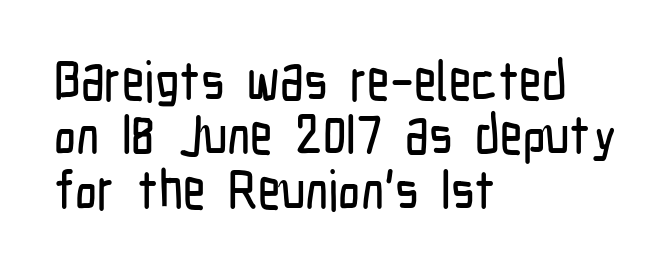
Students, note that the glyphs here touch the page at normal intervals. Where is the straight margin? On the left. Italic? Not at all — the glyphs are vertical. A typesetter would label this face a sans. Do the characters align in a grid? No, the font is proportional. The foot of each line stays bare and open.
